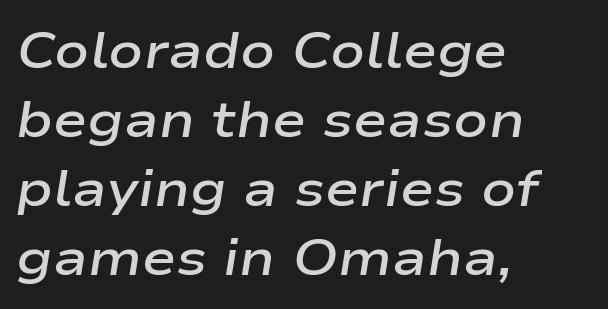
The image shows 51 px semibold, wide type, italic (leaning right); set left-aligned, normal line spacing (1.35x), normal letter spacing, not underlined; low stroke contrast and a medium x-height.
